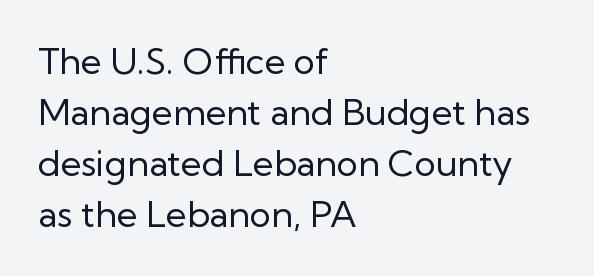
Q: Is the text bold? A: No.
Q: Is the text italic (slanted)? A: No, it is upright.
Q: Is the typeface a serif or a sans-serif typeface? A: Sans-serif.
Q: Is the text underlined? A: No.
Q: How is the paragraph aligned? A: Left-aligned.
Q: Is the spacing between letters normal or unusually wide? A: Normal.
Q: Is the spacing between lines tight, normal or loose? A: Normal.
Q: Width (condensed, normal, or wide)? A: Normal.
Q: Stroke contrast? A: Low.
Q: x-height? A: Medium.
Q: Monospaced? A: No.
